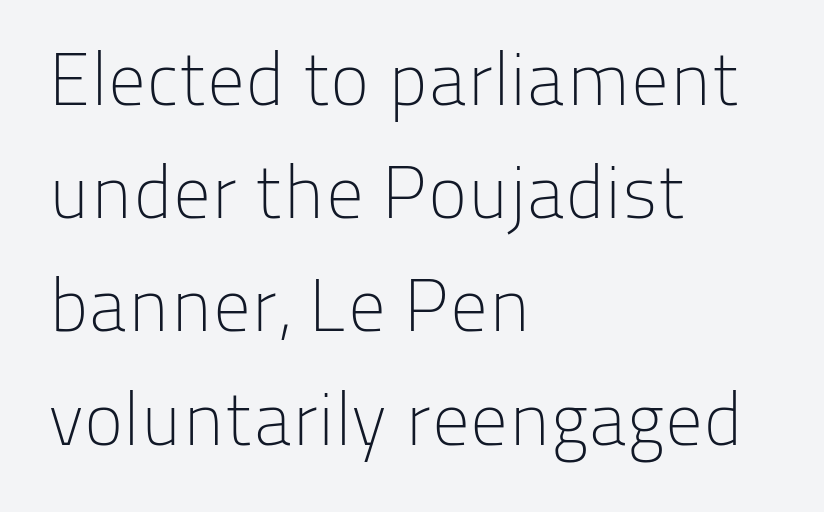
The image shows 75 px light sans-serif type, upright; set left-aligned, normal line spacing (1.51x), normal letter spacing, not underlined; low stroke contrast and a medium x-height.
